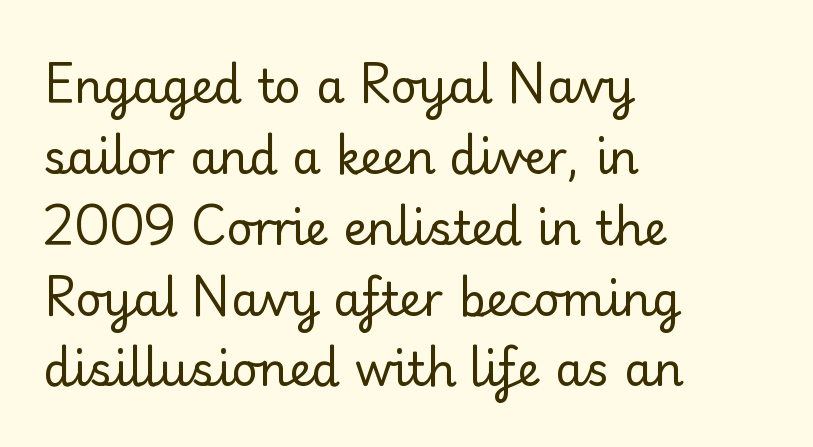
The image shows 46 px regular-weight sans-serif type, upright; set left-aligned, normal line spacing (1.54x), normal letter spacing, not underlined; low stroke contrast and a small x-height.
